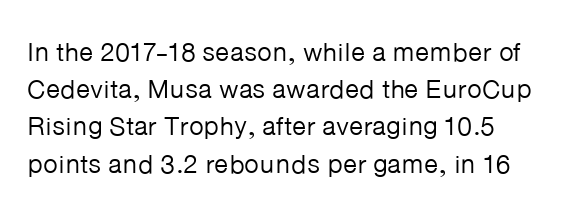
The rendering anchors every line to the left-hand side. A clean baseline with only descenders dipping below it. No chunkiness to these letters — they're not bold. Leading matches the norm, producing a regular column. Ascenders rise straight up at ninety degrees. Nobody touched the tracking dial on this one.
